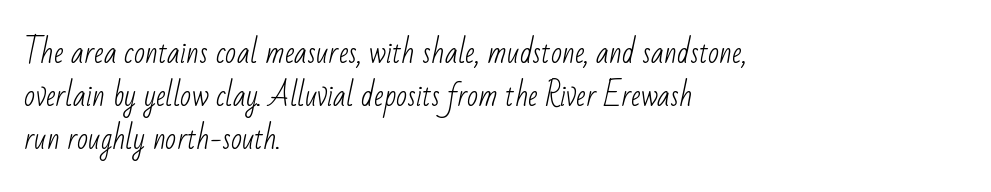
{"serif": "no", "bold": "no", "weight": "light", "width": "condensed", "stroke_contrast": "low", "x_height": "small", "monospaced": "no", "underline": "no", "align": "left", "line_spacing": "normal", "line_spacing_ratio": 1.48, "letter_spacing": "normal", "letter_spacing_em": 0.0, "glyph_px": 29}
